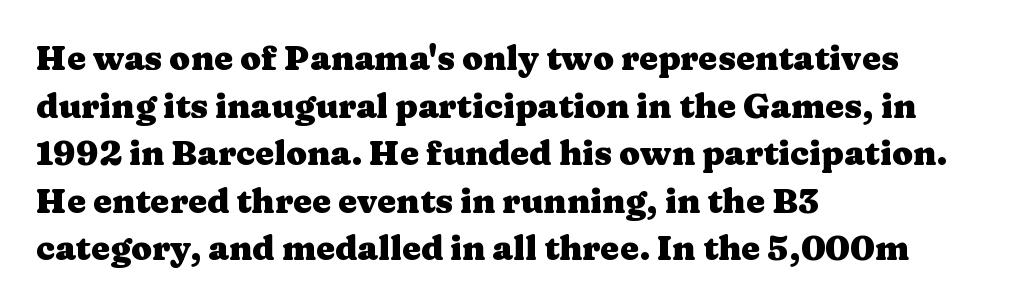
No italicization has been applied; the sample stays upright. Regarding serifs, this sample has them. Here the designer chose a conventional face with non-uniform glyph widths. Underline: absent. The letters are bold, with thick, heavy strokes.
